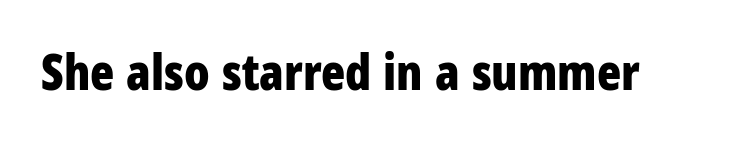
Q: Is the text bold? A: Yes.
Q: Is the text italic (slanted)? A: No, it is upright.
Q: Is the typeface a serif or a sans-serif typeface? A: Sans-serif.
Q: Is the text underlined? A: No.
Q: Is the spacing between letters normal or unusually wide? A: Normal.
Q: Width (condensed, normal, or wide)? A: Condensed.
Q: Stroke contrast? A: Low.
Q: x-height? A: Large.
Q: Monospaced? A: No.
